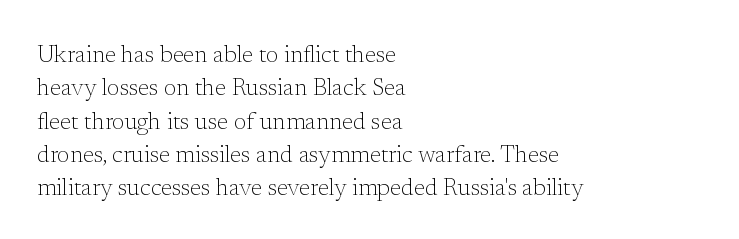
How would I describe the line gaps? Plain and ordinary. Just letters on the line, the space beneath them empty. Alignment: flush left. In terms of posture, this sample is upright.
